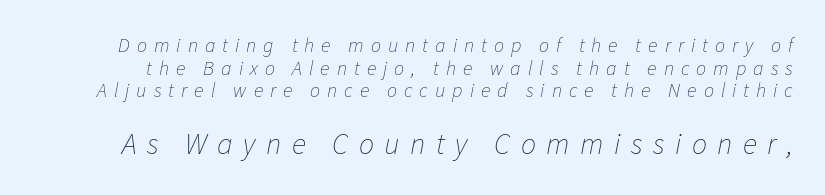
The image shows 30 px thin type, italic (leaning right); set tight line spacing (1.13x), unusually wide letter spacing (+0.35 em), not underlined; the second (bottom) block is 1.5x larger; low stroke contrast and a medium x-height.
